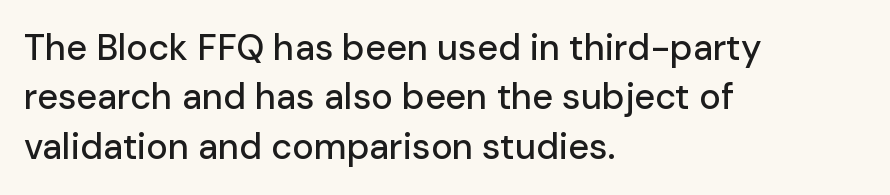
Observe the ordinary spacing: letters are neighbours, not strangers. Look at the bottom of the vertical strokes: they stop flat, with no serifs. You could not count columns in this text — the font is proportionally spaced. Interline gaps are of average width in this sample. Horizontally, the lines are justified to the leading edge only. The specimen reads as upright at a glance.
